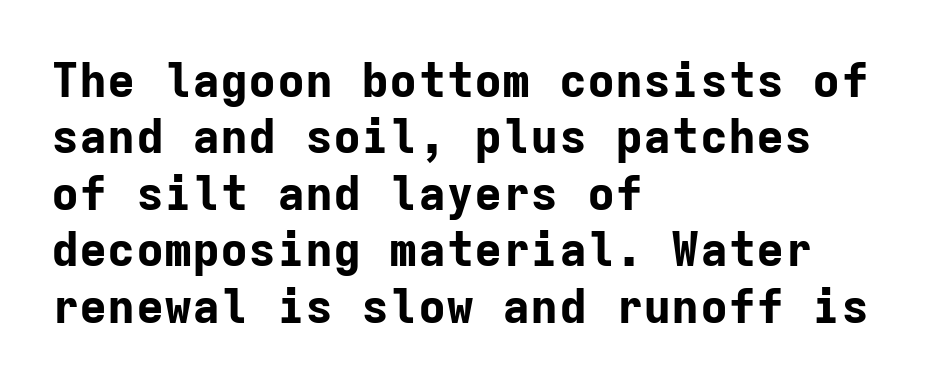
{"serif": "no", "italic": "no", "bold": "yes", "weight": "bold", "width": "normal", "stroke_contrast": "low", "x_height": "medium", "monospaced": "yes", "underline": "no", "align": "left", "line_spacing_ratio": 1.2, "letter_spacing": "normal", "letter_spacing_em": 0.0, "glyph_px": 47}
